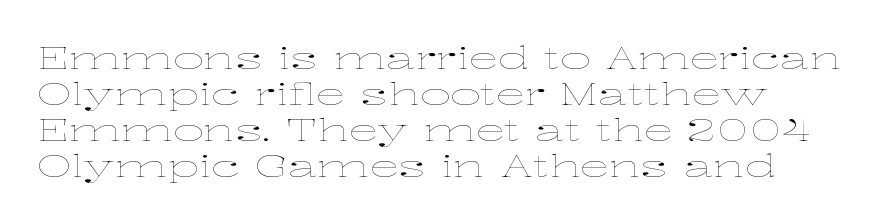
Q: Is the text bold? A: No.
Q: Is the text italic (slanted)? A: No, it is upright.
Q: Is the text underlined? A: No.
Q: Is the spacing between letters normal or unusually wide? A: Normal.
Q: Width (condensed, normal, or wide)? A: Wide.
Q: Stroke contrast? A: Low.
Q: x-height? A: Medium.
Q: Monospaced? A: No.
